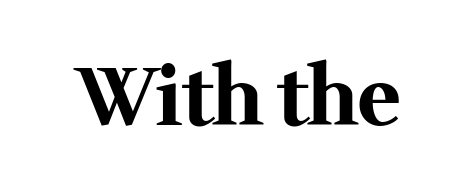
Q: Is the text bold? A: Yes.
Q: Is the text italic (slanted)? A: No, it is upright.
Q: Is the typeface a serif or a sans-serif typeface? A: Serif.
Q: Is the text underlined? A: No.
Q: Is the spacing between letters normal or unusually wide? A: Normal.
Q: Width (condensed, normal, or wide)? A: Normal.
Q: Stroke contrast? A: Medium.
Q: x-height? A: Medium.
Q: Monospaced? A: No.
